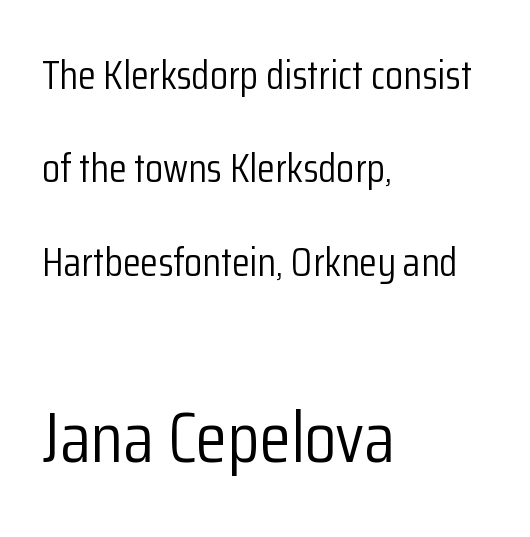
The image shows 72 px light, condensed sans-serif type, upright; set left-aligned, loose line spacing (2.28x), normal letter spacing, not underlined; the second (bottom) block is 1.76x larger; low stroke contrast and a medium x-height.
